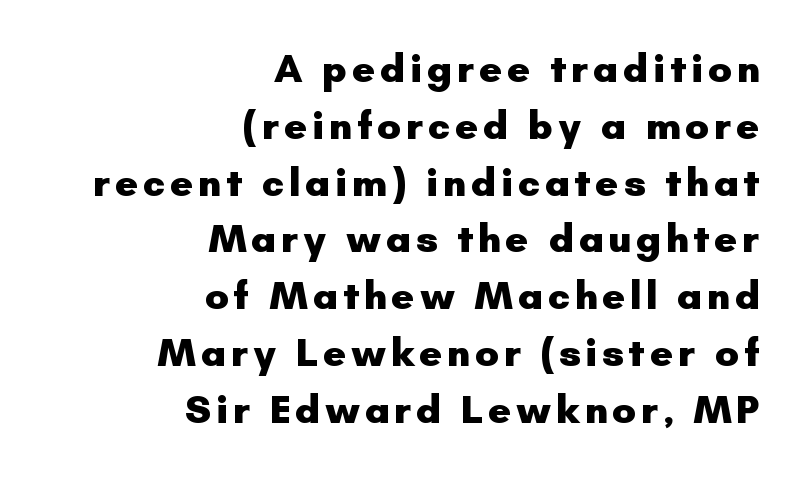
{"serif": "no", "italic": "no", "bold": "yes", "weight": "heavy", "width": "normal", "stroke_contrast": "low", "x_height": "small", "monospaced": "no", "underline": "no", "align": "right", "line_spacing": "normal", "line_spacing_ratio": 1.42, "glyph_px": 40}
